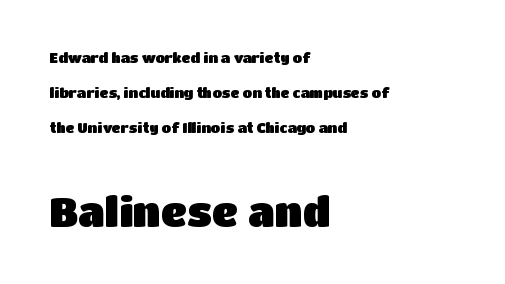
Tracking here is standard; glyphs follow each other at the usual distance. The rendering uses natural spacing where letterforms have individual widths. Successive baselines arrive slowly, with a big drop between each. These lines are set flush left with a ragged right edge. Bare-footed words on every line. Unlike italic type, these characters show no tilt at all.
